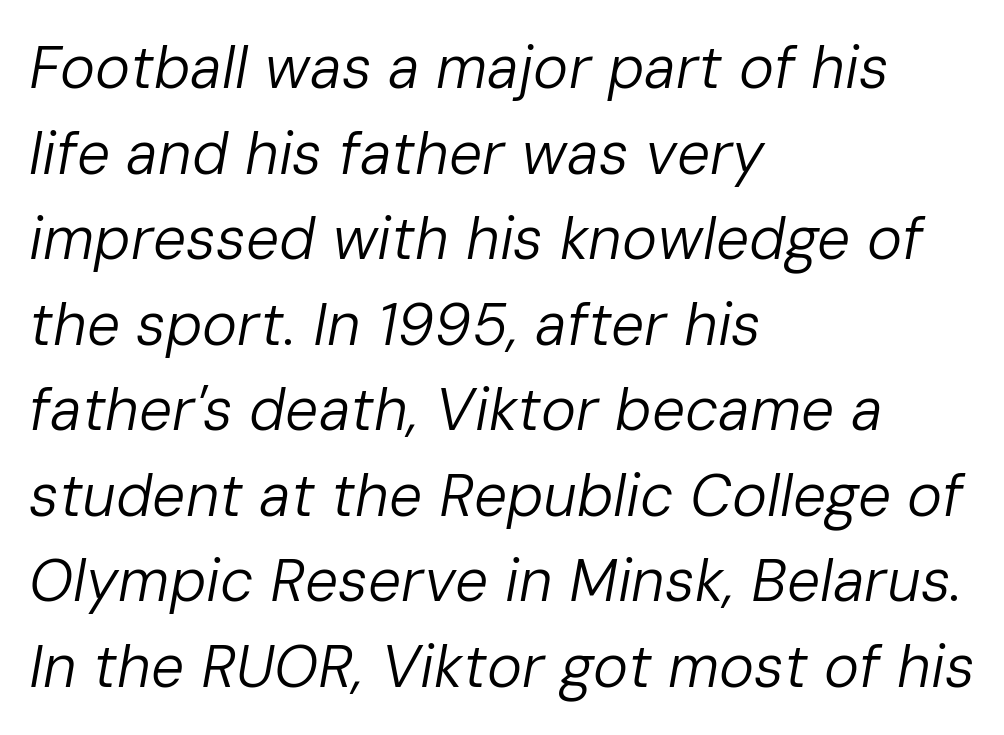
The image shows 59 px regular-weight type, italic (leaning right); set left-aligned, normal line spacing (1.45x), normal letter spacing, not underlined; low stroke contrast and a medium x-height.
